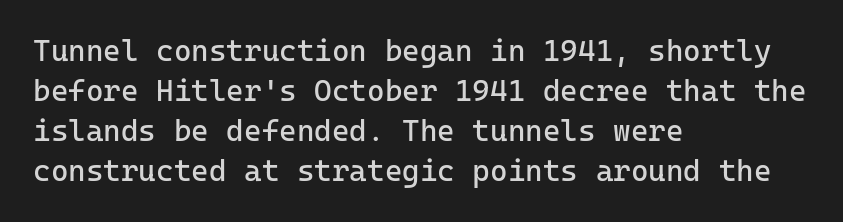
{"serif": "no", "italic": "no", "bold": "no", "weight": "regular", "width": "normal", "stroke_contrast": "low", "x_height": "medium", "underline": "no", "align": "left", "line_spacing": "normal", "line_spacing_ratio": 1.33, "letter_spacing": "normal", "letter_spacing_em": 0.0, "glyph_px": 30}
